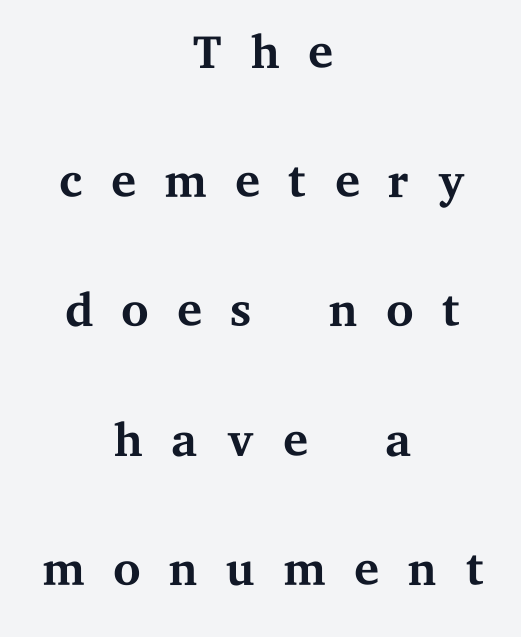
The specimen omits any rule beneath the text block's lines. Quick note: not italic, upright. The typeface chosen for these lines features serifs. Here the designer chose a conventional face with non-uniform glyph widths.
